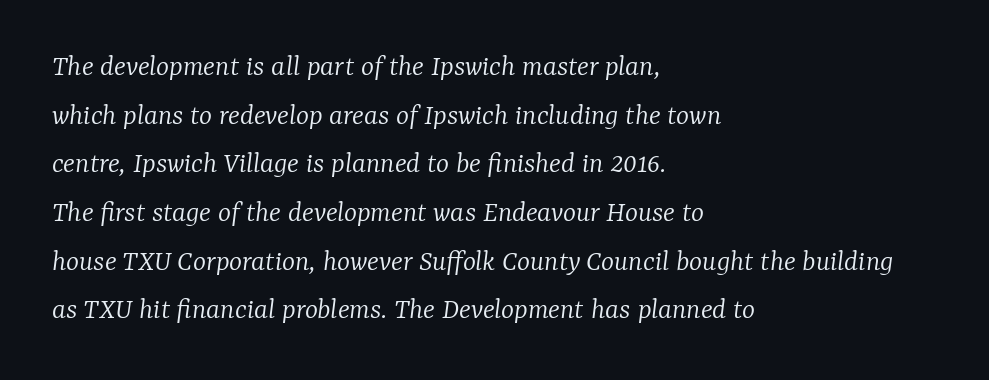
{"serif": "yes", "italic": "yes", "lean": "right", "slant_degrees": 7, "bold": "no", "weight": "light", "width": "normal", "stroke_contrast": "low", "x_height": "medium", "monospaced": "no", "underline": "no", "align": "left", "line_spacing": "normal", "line_spacing_ratio": 1.57, "letter_spacing": "normal", "letter_spacing_em": 0.0, "glyph_px": 31}
